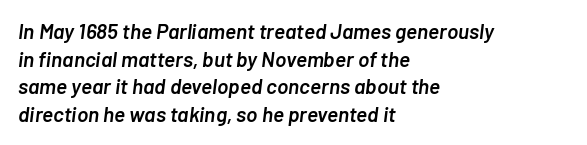
{"italic": "yes", "lean": "right", "slant_degrees": 7, "bold": "semi", "underline": "no", "align": "left", "line_spacing": "normal", "line_spacing_ratio": 1.31, "letter_spacing": "normal", "letter_spacing_em": 0.0, "glyph_px": 21}
